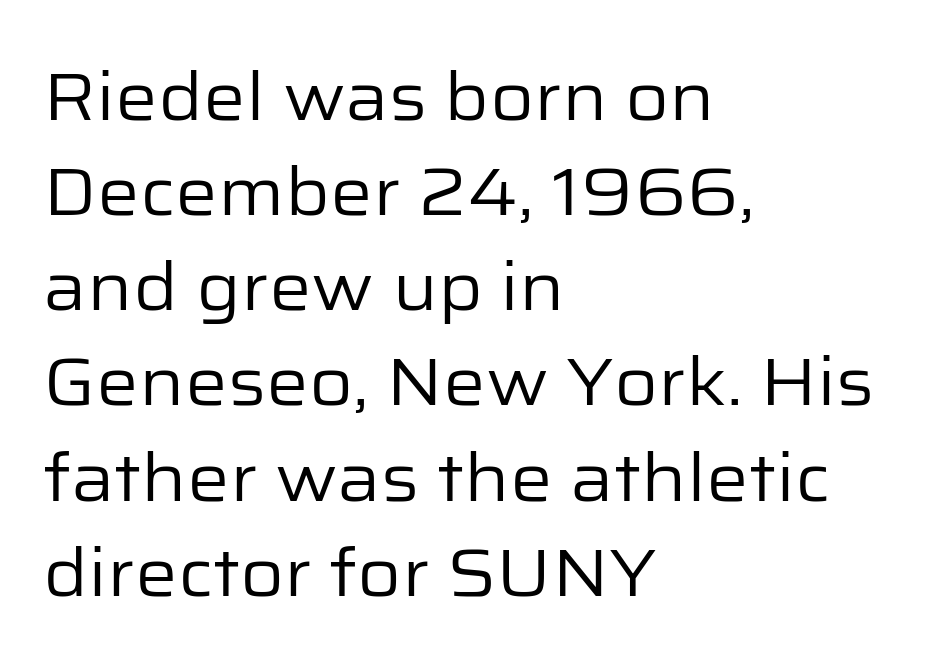
The image shows 67 px regular-weight sans-serif type, upright; set left-aligned, normal line spacing (1.42x), normal letter spacing, not underlined; low stroke contrast and a medium x-height.
